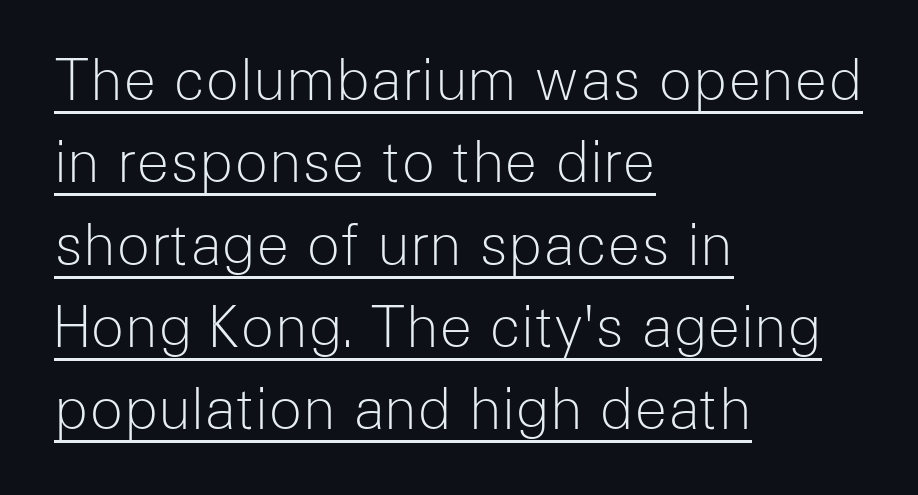
Q: Is the text bold? A: No.
Q: Is the text italic (slanted)? A: No, it is upright.
Q: Is the typeface a serif or a sans-serif typeface? A: Sans-serif.
Q: Is the text underlined? A: Yes.
Q: How is the paragraph aligned? A: Left-aligned.
Q: Is the spacing between letters normal or unusually wide? A: Normal.
Q: Is the spacing between lines tight, normal or loose? A: Normal.
Q: Width (condensed, normal, or wide)? A: Normal.
Q: Stroke contrast? A: Low.
Q: x-height? A: Medium.
Q: Monospaced? A: No.
